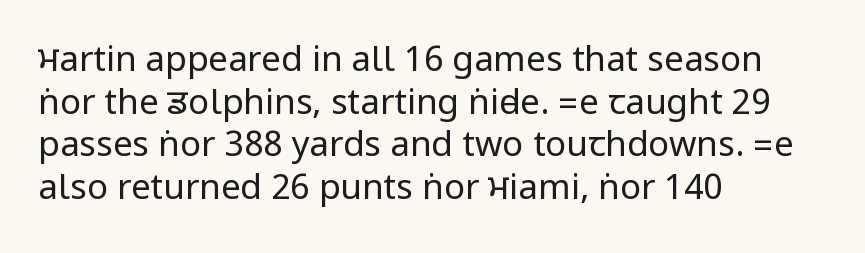
The image shows 35 px regular-weight, condensed sans-serif type, upright; set left-aligned, line spacing 1.22x, normal letter spacing, not underlined; low stroke contrast.
